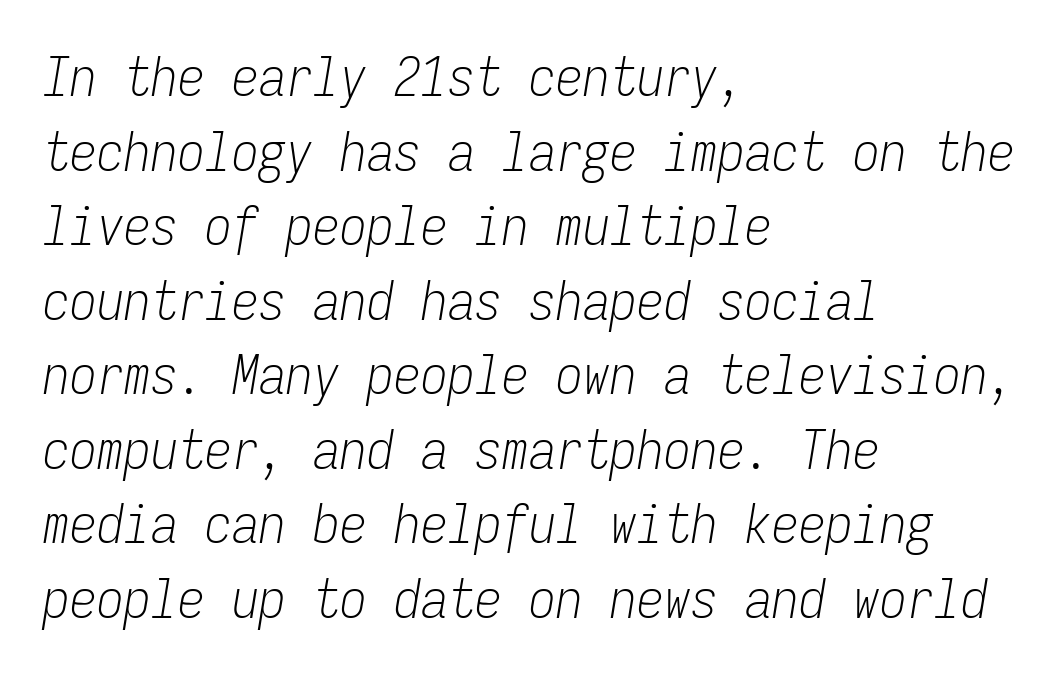
Q: Is the text bold? A: No.
Q: Is the text italic (slanted)? A: Yes, it leans right by about 9 degrees.
Q: Is the text underlined? A: No.
Q: How is the paragraph aligned? A: Left-aligned.
Q: Is the spacing between letters normal or unusually wide? A: Normal.
Q: Is the spacing between lines tight, normal or loose? A: Normal.
Q: Width (condensed, normal, or wide)? A: Condensed.
Q: Stroke contrast? A: Low.
Q: x-height? A: Medium.
Q: Monospaced? A: Yes.
